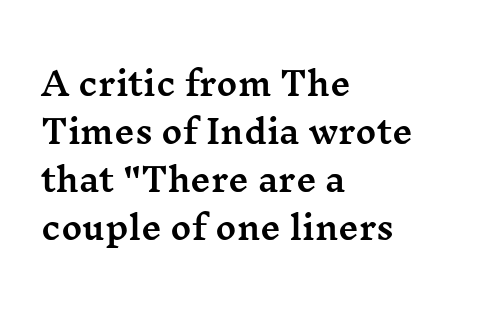
Q: Is the text italic (slanted)? A: No, it is upright.
Q: Is the typeface a serif or a sans-serif typeface? A: Serif.
Q: Is the text underlined? A: No.
Q: How is the paragraph aligned? A: Left-aligned.
Q: Is the spacing between letters normal or unusually wide? A: Normal.
Q: Is the spacing between lines tight, normal or loose? A: Normal.
Q: Width (condensed, normal, or wide)? A: Wide.
Q: Stroke contrast? A: Medium.
Q: x-height? A: Medium.
Q: Monospaced? A: No.
